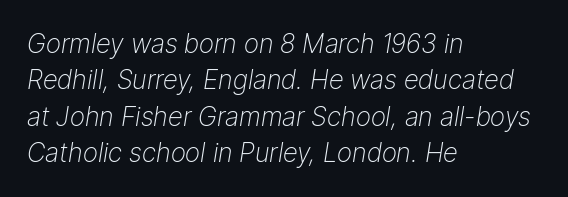
Is the block centered? No — it sits flush against the left margin. The specimen omits any rule beneath the text block's lines. This sample keeps an unexceptional amount of space between lines. Honestly, the letter spacing is just normal — you wouldn't notice it.
